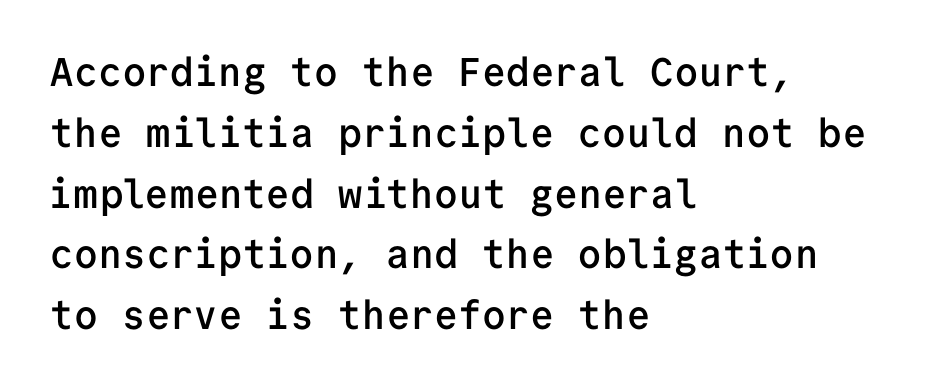
{"serif": "no", "italic": "no", "bold": "semi", "weight": "semibold", "width": "normal", "stroke_contrast": "low", "x_height": "medium", "monospaced": "yes", "underline": "no", "align": "left", "line_spacing": "normal", "line_spacing_ratio": 1.52, "letter_spacing": "normal", "letter_spacing_em": 0.0, "glyph_px": 40}
